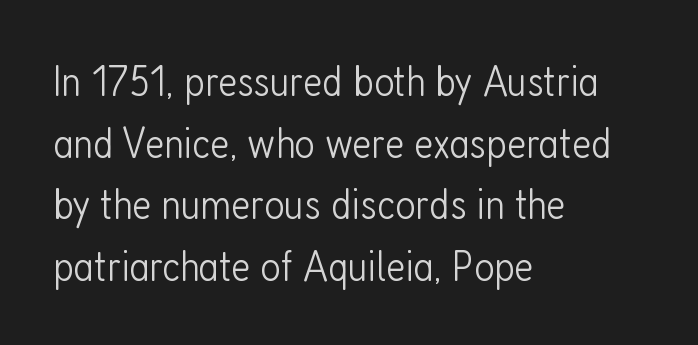
Q: Is the text bold? A: No.
Q: Is the text italic (slanted)? A: No, it is upright.
Q: Is the typeface a serif or a sans-serif typeface? A: Sans-serif.
Q: Is the text underlined? A: No.
Q: How is the paragraph aligned? A: Left-aligned.
Q: Is the spacing between letters normal or unusually wide? A: Normal.
Q: Is the spacing between lines tight, normal or loose? A: Normal.
Q: Width (condensed, normal, or wide)? A: Condensed.
Q: Stroke contrast? A: Low.
Q: x-height? A: Medium.
Q: Monospaced? A: No.
